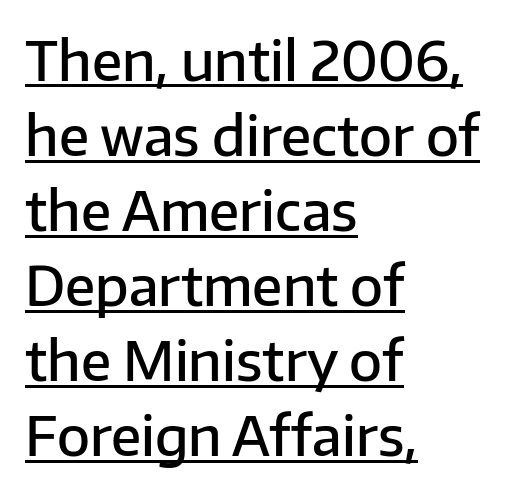
{"serif": "no", "italic": "no", "bold": "semi", "weight": "semibold", "width": "normal", "stroke_contrast": "low", "x_height": "medium", "monospaced": "no", "underline": "yes", "align": "left", "line_spacing": "normal", "line_spacing_ratio": 1.39, "letter_spacing": "normal", "letter_spacing_em": 0.0, "glyph_px": 54}
